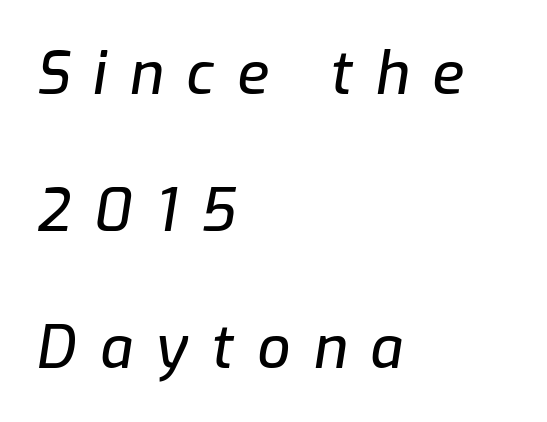
The passage shown is not underscored anywhere. Here the designer chose a conventional face with non-uniform glyph widths. The tracking reads as deliberately expanded to a designer's eye. One-word summary of the alignment: left.
